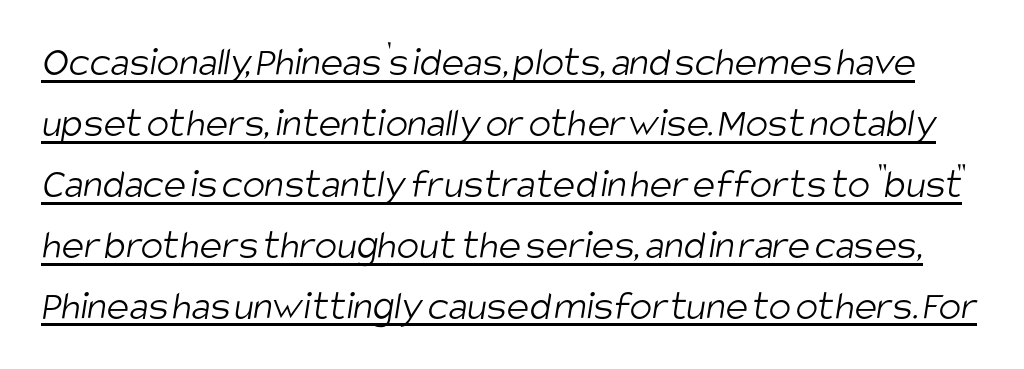
Look at the bottom of the vertical strokes: they stop flat, with no serifs. Standard letterfit; no display-style spreading of the glyphs. Emphasis is given by a line drawn under the lettering. The rendering uses natural spacing where letterforms have individual widths.
